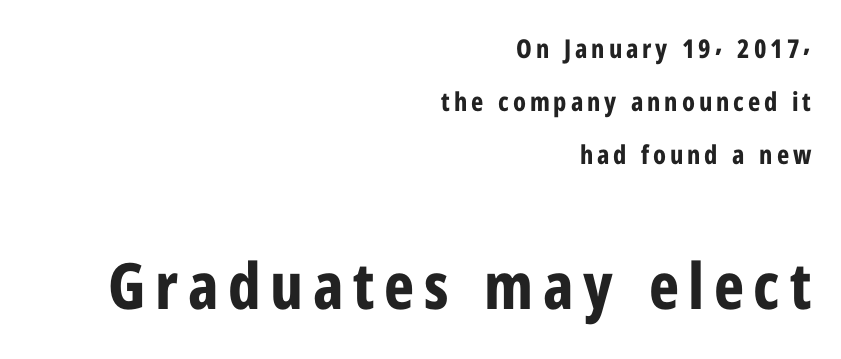
The image shows 64 px bold, condensed sans-serif type, upright; set right-aligned, loose line spacing (2.04x), not underlined; the second (bottom) block is 2.46x larger; low stroke contrast and a medium x-height.
